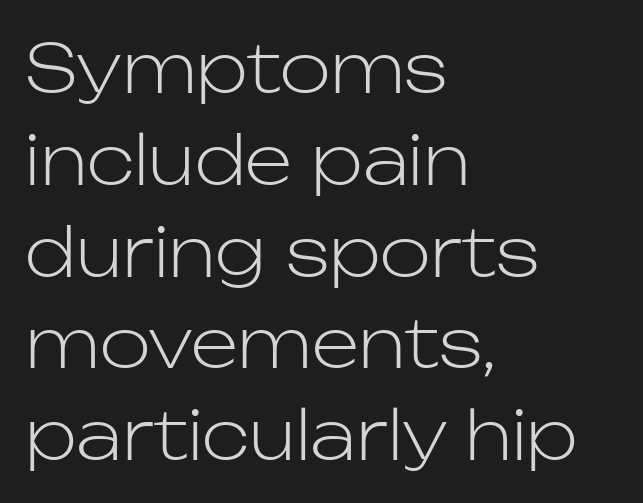
{"serif": "no", "italic": "no", "bold": "no", "weight": "light", "width": "normal", "stroke_contrast": "low", "x_height": "medium", "monospaced": "no", "underline": "no", "align": "left", "line_spacing": "normal", "line_spacing_ratio": 1.35, "letter_spacing": "normal", "letter_spacing_em": 0.0, "glyph_px": 68}
